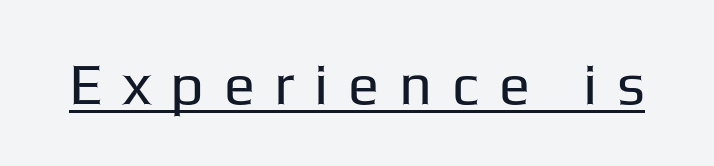
Q: Is the text bold? A: No.
Q: Is the text italic (slanted)? A: No, it is upright.
Q: Is the typeface a serif or a sans-serif typeface? A: Sans-serif.
Q: Is the text underlined? A: Yes.
Q: Is the spacing between letters normal or unusually wide? A: Unusually wide.
Q: Width (condensed, normal, or wide)? A: Normal.
Q: Stroke contrast? A: Low.
Q: x-height? A: Medium.
Q: Monospaced? A: No.
